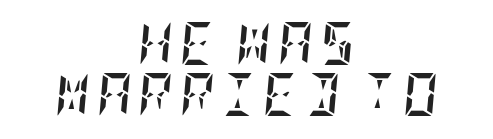
{"italic": "yes", "lean": "right", "slant_degrees": 5, "bold": "yes", "weight": "semibold", "width": "condensed", "stroke_contrast": "low", "x_height": "large", "underline": "no", "align": "center", "line_spacing_ratio": 1.19, "glyph_px": 43}
